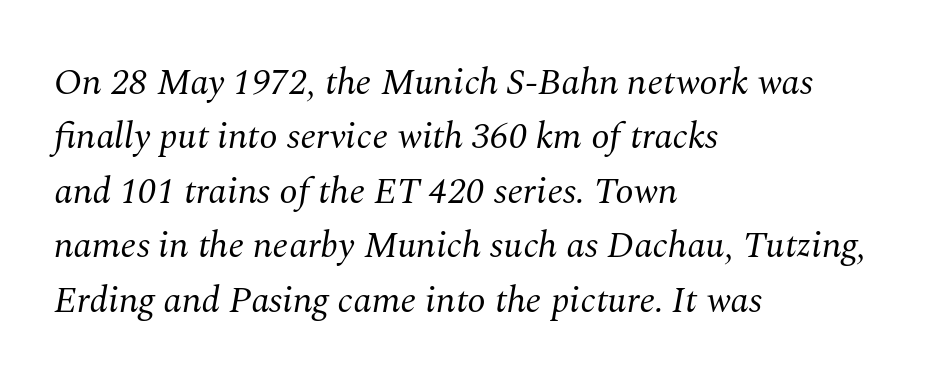
Q: Is the text bold? A: No.
Q: Is the text italic (slanted)? A: Yes, it leans right by about 10 degrees.
Q: Is the typeface a serif or a sans-serif typeface? A: Serif.
Q: Is the text underlined? A: No.
Q: How is the paragraph aligned? A: Left-aligned.
Q: Is the spacing between letters normal or unusually wide? A: Normal.
Q: Is the spacing between lines tight, normal or loose? A: Normal.
Q: Width (condensed, normal, or wide)? A: Normal.
Q: Stroke contrast? A: Medium.
Q: x-height? A: Medium.
Q: Monospaced? A: No.
